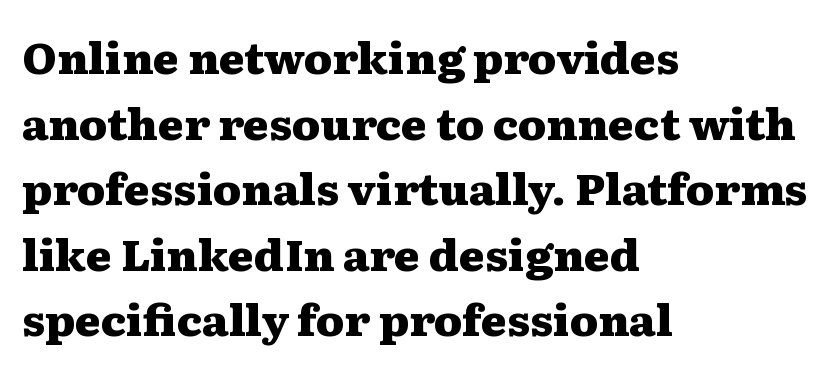
Q: Is the text bold? A: Yes.
Q: Is the text italic (slanted)? A: No, it is upright.
Q: Is the typeface a serif or a sans-serif typeface? A: Serif.
Q: Is the text underlined? A: No.
Q: How is the paragraph aligned? A: Left-aligned.
Q: Is the spacing between letters normal or unusually wide? A: Normal.
Q: Is the spacing between lines tight, normal or loose? A: Normal.
Q: Width (condensed, normal, or wide)? A: Wide.
Q: Stroke contrast? A: Medium.
Q: x-height? A: Medium.
Q: Monospaced? A: No.
